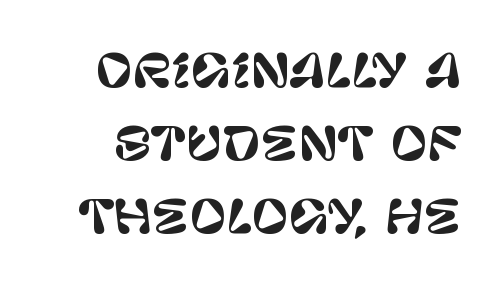
Just letters on the line, the space beneath them empty. The rendering keeps characters at their native spacing. This sample uses a sans-serif face. Vertically, the passage feels balanced, rows spaced as you'd expect.
